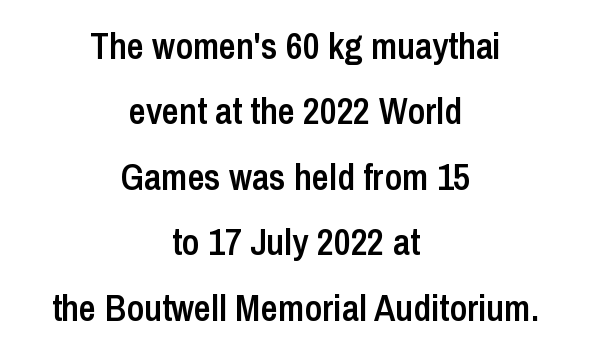
Rule under the text: the space is simply empty. Do the characters align in a grid? No, the font is proportional. These lines are centered, leaving both edges ragged. To sum up the face: it is a sans, with no serifs. Unlike italic type, these characters show no tilt at all.
